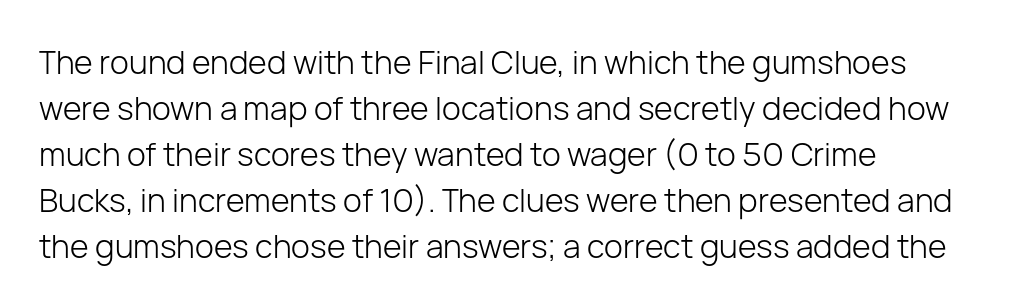
Q: Is the text bold? A: No.
Q: Is the text italic (slanted)? A: No, it is upright.
Q: Is the typeface a serif or a sans-serif typeface? A: Sans-serif.
Q: Is the text underlined? A: No.
Q: How is the paragraph aligned? A: Left-aligned.
Q: Is the spacing between letters normal or unusually wide? A: Normal.
Q: Is the spacing between lines tight, normal or loose? A: Normal.
Q: Width (condensed, normal, or wide)? A: Normal.
Q: Stroke contrast? A: Low.
Q: x-height? A: Medium.
Q: Monospaced? A: No.
